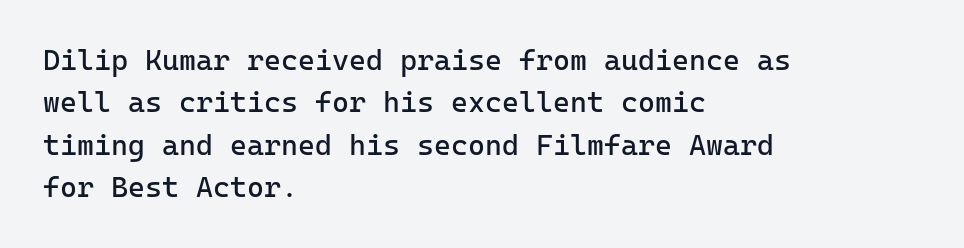
Q: Is the text bold? A: No.
Q: Is the text italic (slanted)? A: No, it is upright.
Q: Is the typeface a serif or a sans-serif typeface? A: Sans-serif.
Q: Is the text underlined? A: No.
Q: How is the paragraph aligned? A: Left-aligned.
Q: Is the spacing between letters normal or unusually wide? A: Normal.
Q: Is the spacing between lines tight, normal or loose? A: Normal.
Q: Width (condensed, normal, or wide)? A: Normal.
Q: Stroke contrast? A: Low.
Q: x-height? A: Medium.
